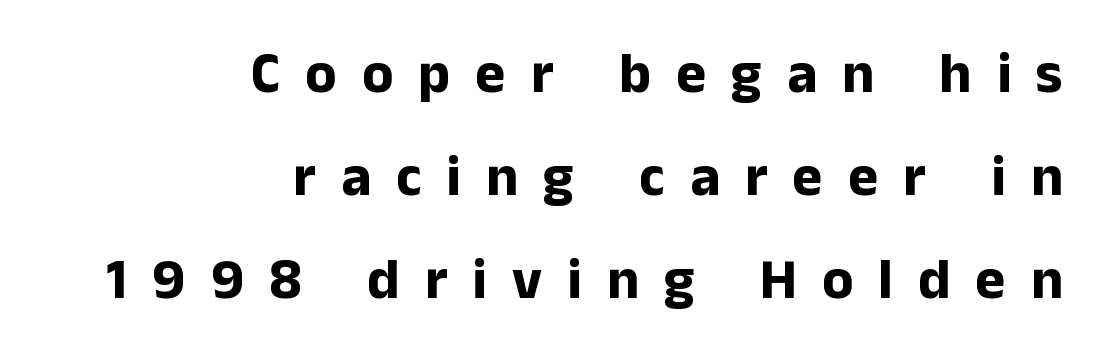
Q: Is the text bold? A: Yes.
Q: Is the text italic (slanted)? A: No, it is upright.
Q: Is the typeface a serif or a sans-serif typeface? A: Sans-serif.
Q: Is the text underlined? A: No.
Q: How is the paragraph aligned? A: Right-aligned.
Q: Is the spacing between letters normal or unusually wide? A: Unusually wide.
Q: Width (condensed, normal, or wide)? A: Normal.
Q: Stroke contrast? A: Low.
Q: x-height? A: Medium.
Q: Monospaced? A: No.
